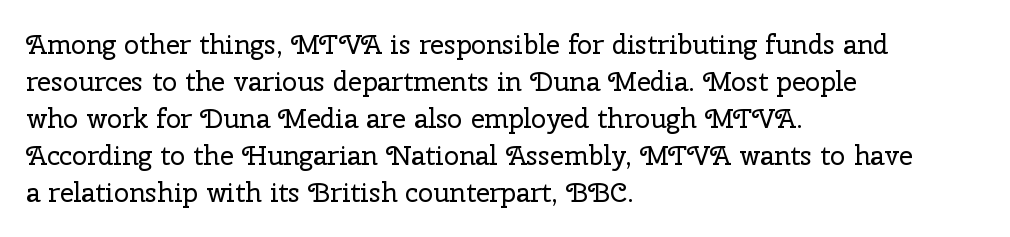
{"italic": "no", "bold": "no", "underline": "no", "align": "left", "line_spacing": "normal", "line_spacing_ratio": 1.37, "letter_spacing": "normal", "letter_spacing_em": 0.0, "glyph_px": 27}
